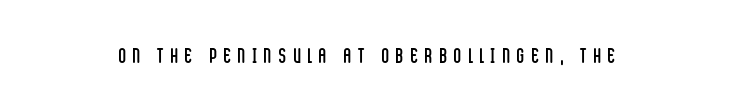
{"italic": "no", "bold": "no", "underline": "no", "letter_spacing": "wide", "letter_spacing_em": 0.33, "glyph_px": 21}
